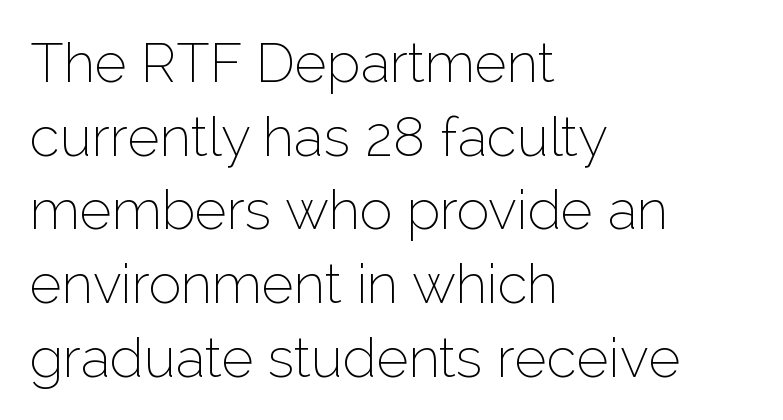
The image shows 55 px thin sans-serif type, upright; set left-aligned, normal line spacing (1.34x), normal letter spacing, not underlined; low stroke contrast and a medium x-height.
